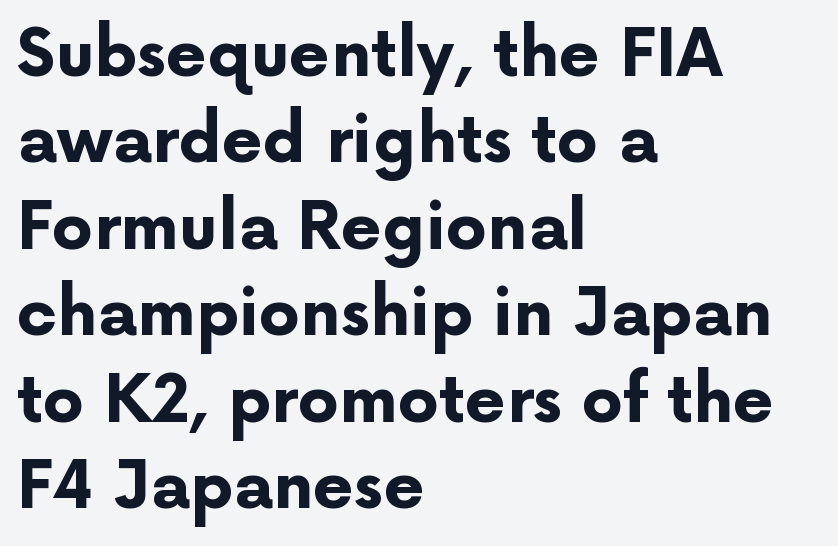
Is this a fixed-width face? No — the glyphs have proportional, varying widths. There is no visible air inserted between adjacent glyphs. Set as a true bold cut, around the 700 mark. Any mark beneath the type? The region is blank. Unlike italic type, these characters show no tilt at all. The text was rendered using a sans face with plain stroke endings.
